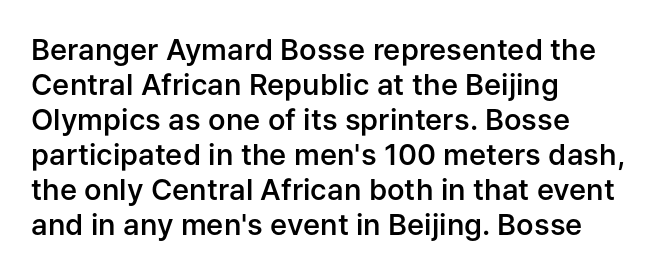
In terms of letterspacing, this is plain default setting. Looks like regular typesetting: each glyph gets only the width it needs. This sample uses a sans-serif face. The specimen reads as upright at a glance. Typeset ragged right — the left edge is the straight one. Type without underlining.
